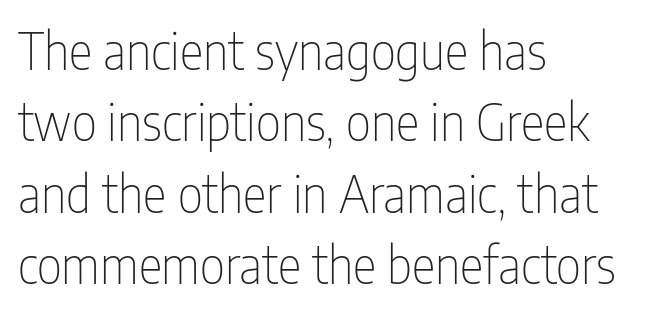
The image shows 50 px thin, condensed sans-serif type, upright; set left-aligned, normal line spacing (1.43x), normal letter spacing, not underlined; low stroke contrast and a medium x-height.
